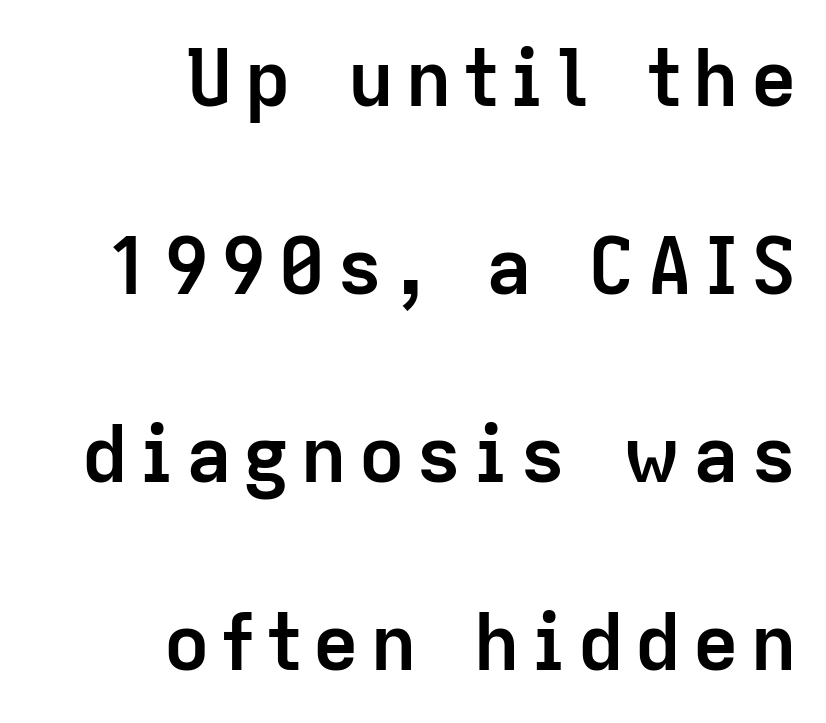
{"serif": "no", "italic": "no", "bold": "yes", "weight": "semibold", "width": "normal", "stroke_contrast": "low", "x_height": "medium", "monospaced": "no", "underline": "no", "align": "right", "line_spacing": "loose", "line_spacing_ratio": 2.38, "glyph_px": 79}
